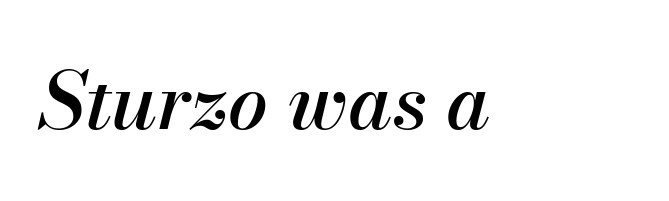
The image shows 79 px text type, italic (leaning right); set normal letter spacing, not underlined; medium stroke contrast and a small x-height.
